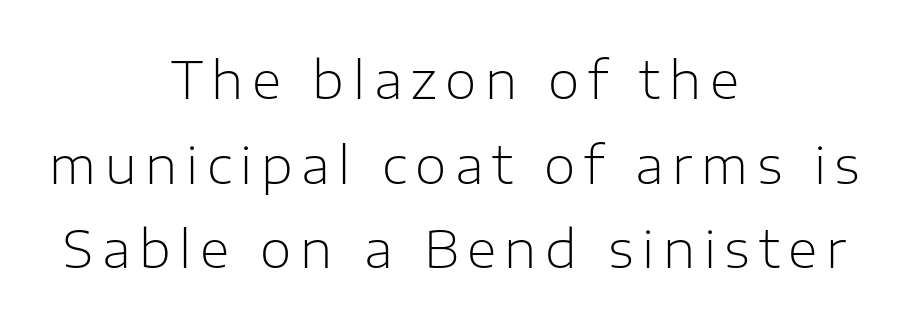
The image shows 51 px light sans-serif type, upright; set centered, normal line spacing (1.66x), not underlined; low stroke contrast and a medium x-height.
